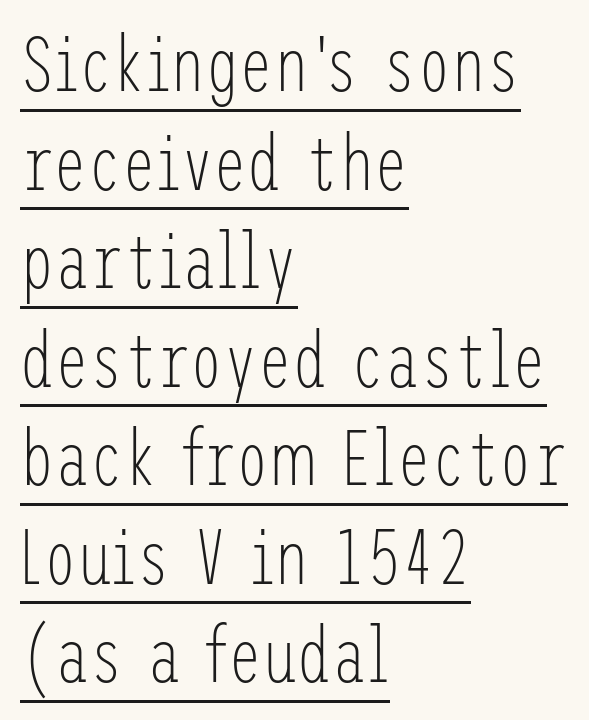
Q: Is the text bold? A: No.
Q: Is the text italic (slanted)? A: No, it is upright.
Q: Is the typeface a serif or a sans-serif typeface? A: Sans-serif.
Q: Is the text underlined? A: Yes.
Q: How is the paragraph aligned? A: Left-aligned.
Q: Is the spacing between letters normal or unusually wide? A: Normal.
Q: Is the spacing between lines tight, normal or loose? A: Normal.
Q: Width (condensed, normal, or wide)? A: Condensed.
Q: Stroke contrast? A: Low.
Q: x-height? A: Medium.
